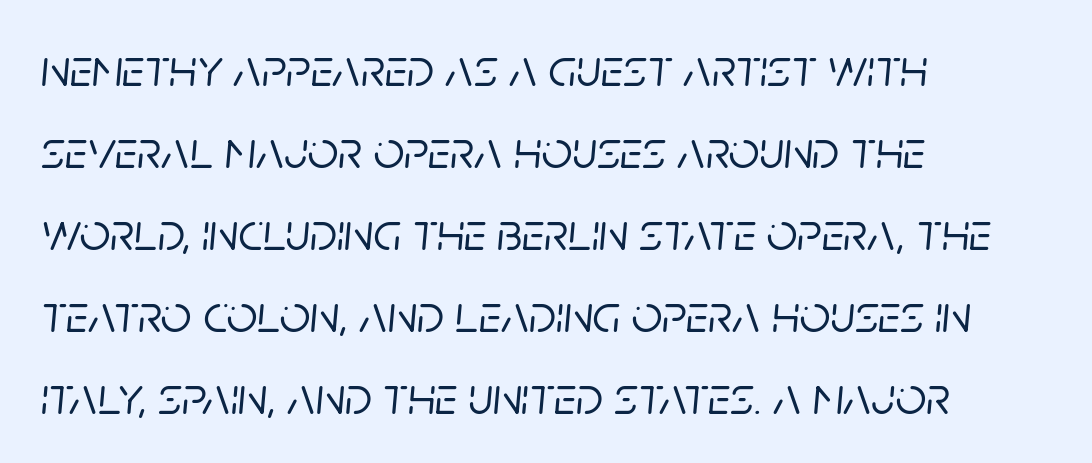
{"italic": "yes", "lean": "right", "slant_degrees": 5, "width": "normal", "stroke_contrast": "low", "x_height": "large", "monospaced": "no", "underline": "no", "align": "left", "line_spacing": "normal", "line_spacing_ratio": 1.52, "letter_spacing": "normal", "letter_spacing_em": 0.0, "glyph_px": 54}
